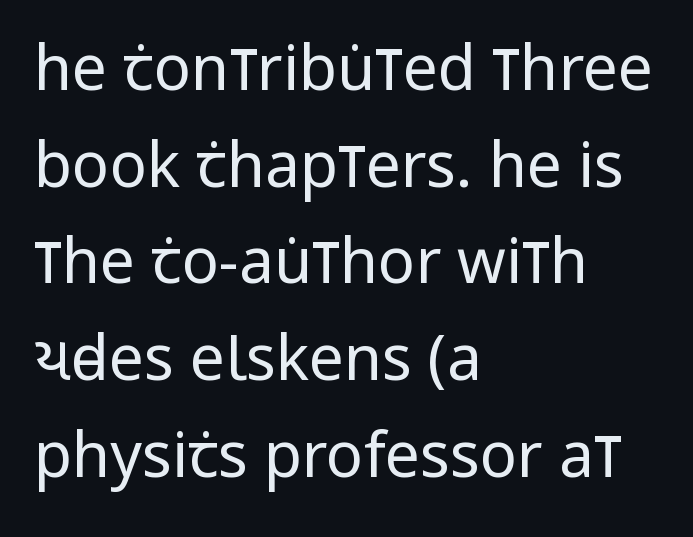
Plain, unruled lines of type. Evenly set lines give the paragraph a standard silhouette. Proportional: the letters do not fall into vertical columns. Visually the block forms a straight wall on the left and a jagged coastline on the right. You can tell it's not italic because the verticals are truly vertical.
